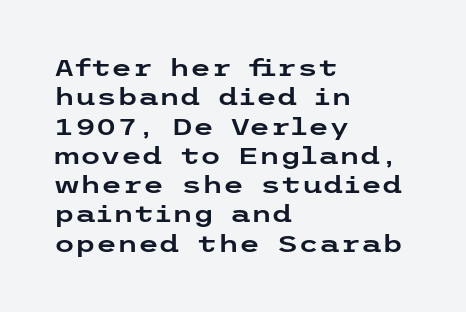
The image shows 24 px text type, upright; set left-aligned, line spacing 1.22x, normal letter spacing, not underlined.
